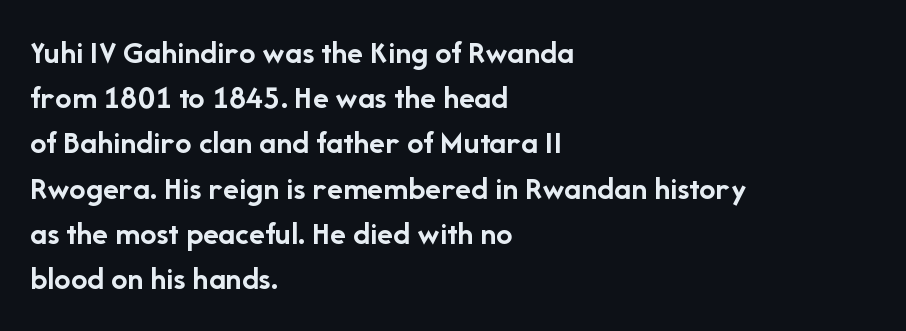
The image shows 33 px semibold sans-serif type, upright; set left-aligned, normal line spacing (1.37x), normal letter spacing, not underlined; low stroke contrast and a medium x-height.
